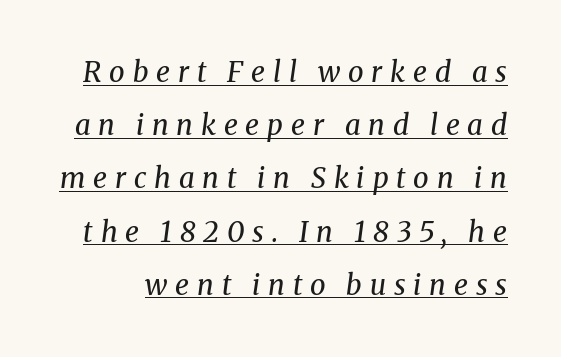
Look at the tracking — it's clearly loosened, letters drifting apart. Typographically, this falls in the serif category. The font is comparable to plain body text, perhaps lighter. Character widths vary here, with narrow letters taking less room than wide ones.
